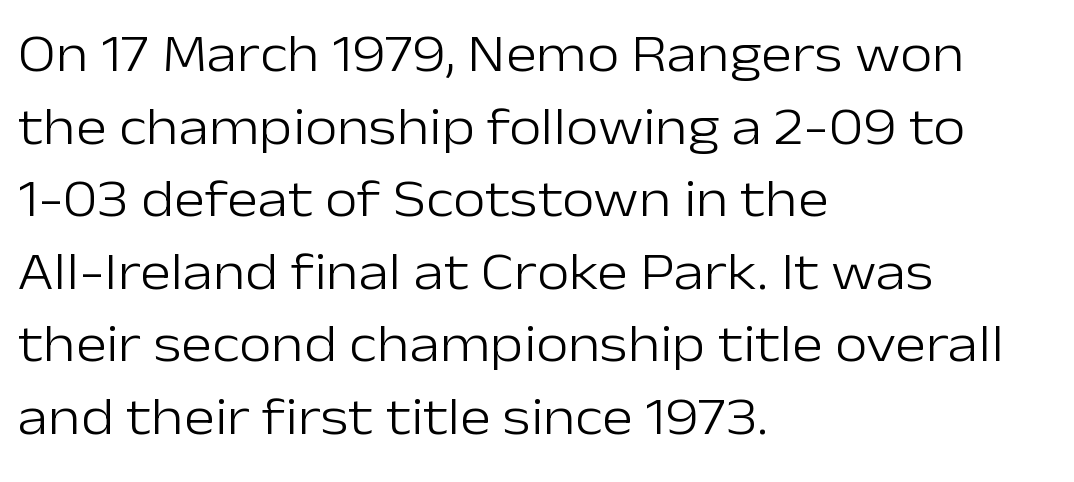
The image shows 53 px light sans-serif type, upright; set left-aligned, normal line spacing (1.37x), normal letter spacing, not underlined; low stroke contrast and a medium x-height.
